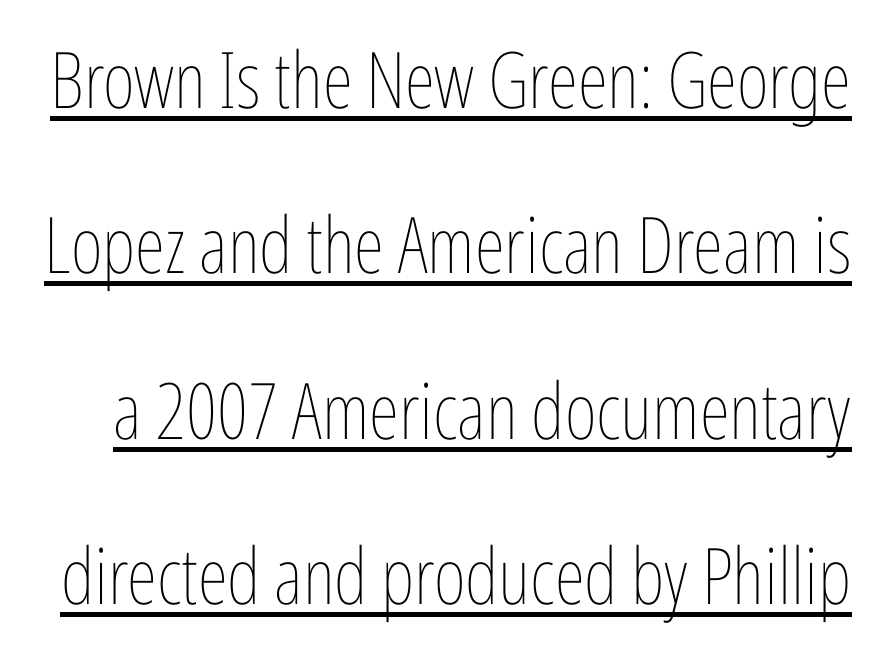
The image shows 78 px thin, condensed type, upright; set loose line spacing (2.12x), normal letter spacing, underlined; low stroke contrast and a medium x-height.
